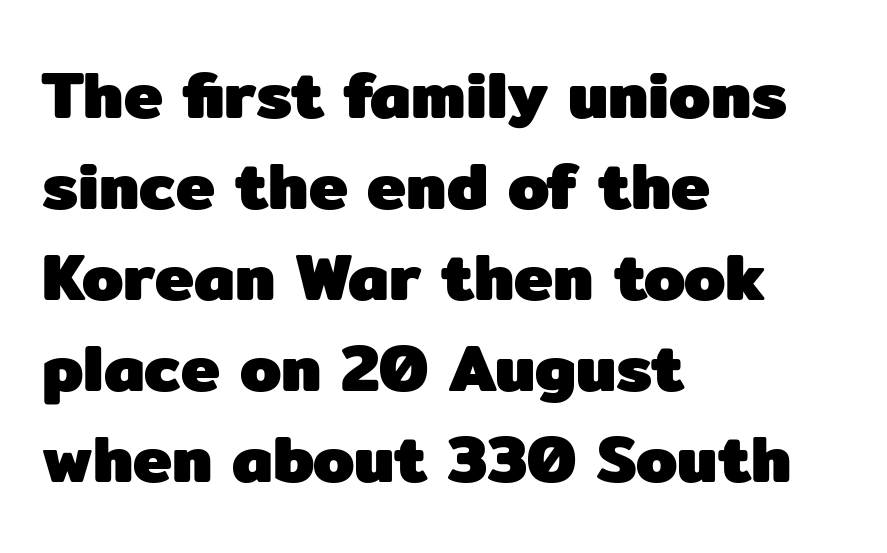
The image shows 66 px heavy sans-serif type, upright; set left-aligned, normal line spacing (1.38x), normal letter spacing, not underlined; low stroke contrast and a medium x-height.
